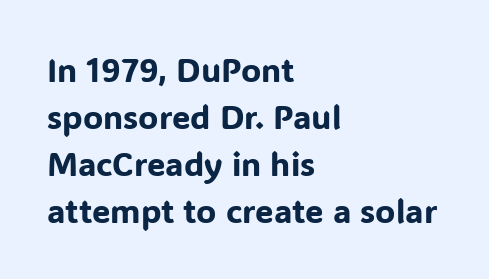
Q: Is the text italic (slanted)? A: No, it is upright.
Q: Is the typeface a serif or a sans-serif typeface? A: Sans-serif.
Q: Is the text underlined? A: No.
Q: How is the paragraph aligned? A: Left-aligned.
Q: Is the spacing between letters normal or unusually wide? A: Normal.
Q: Is the spacing between lines tight, normal or loose? A: Normal.
Q: Width (condensed, normal, or wide)? A: Normal.
Q: Stroke contrast? A: Low.
Q: x-height? A: Medium.
Q: Monospaced? A: No.
